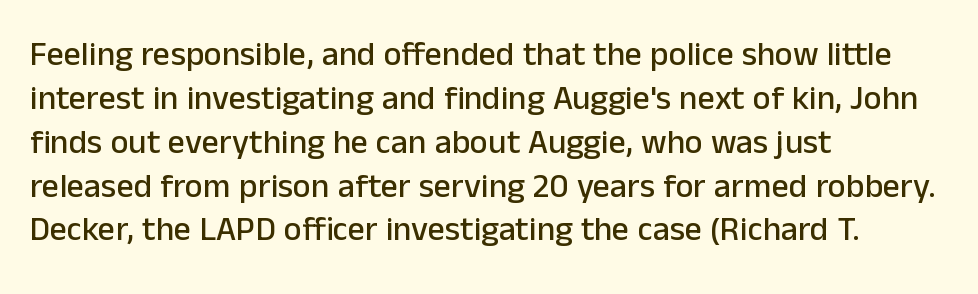
{"serif": "no", "italic": "no", "width": "normal", "stroke_contrast": "low", "x_height": "medium", "monospaced": "no", "underline": "no", "align": "left", "line_spacing": "normal", "line_spacing_ratio": 1.29, "letter_spacing": "normal", "letter_spacing_em": 0.0, "glyph_px": 34}
